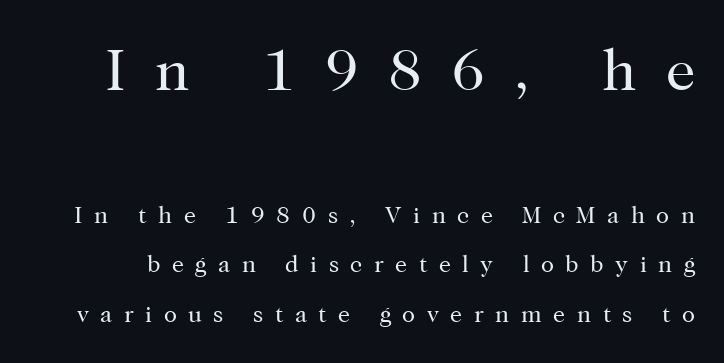
Quick note: not italic, upright. The passage shown is typed in a proportional face where columns would drift. Stroke mass is kept to a normal reading level or below. Does extra space separate the letters? Yes, quite a lot of it. Letterform terminals end in serifs throughout the passage. Only glyphs here, with clear space below each row.
